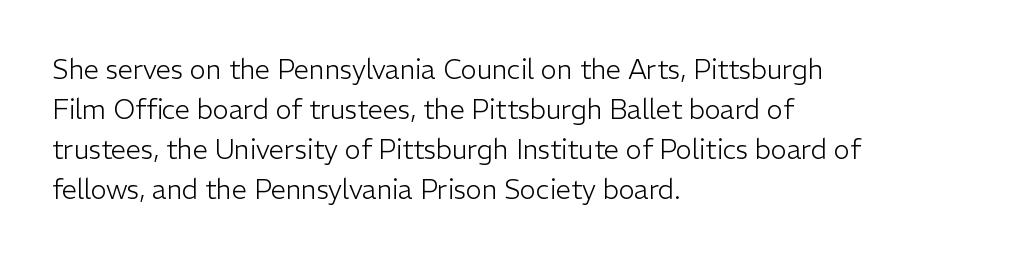
The image shows 27 px text type, upright; set left-aligned, normal line spacing (1.48x), normal letter spacing, not underlined.
